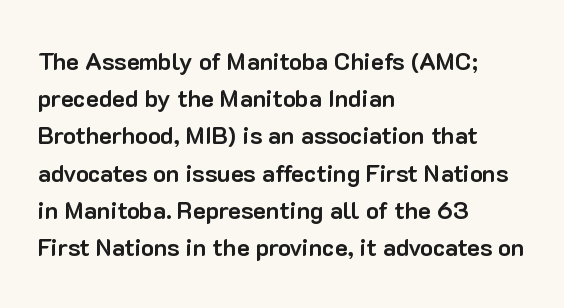
The image shows 24 px bold type, upright; set left-aligned, normal line spacing (1.55x), normal letter spacing, not underlined.
